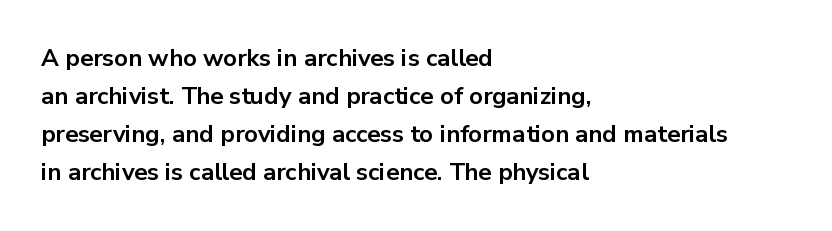
Any mark beneath the type? The region is blank. The letters stand upright; this is a roman face. The type is set solid horizontally, with unmodified tracking. Which margin do the lines hug? The left one — the right edge is uneven. The rendering uses a bold face; every stroke is thick and dark.
